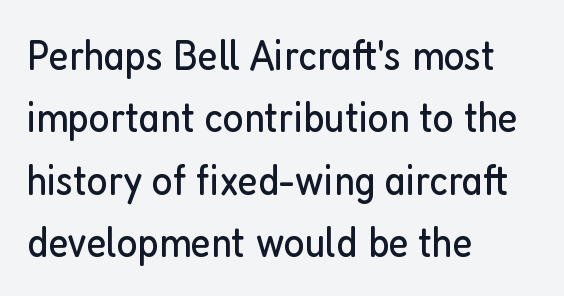
Q: Is the text bold? A: No.
Q: Is the text italic (slanted)? A: No, it is upright.
Q: Is the typeface a serif or a sans-serif typeface? A: Sans-serif.
Q: Is the text underlined? A: No.
Q: How is the paragraph aligned? A: Left-aligned.
Q: Is the spacing between letters normal or unusually wide? A: Normal.
Q: Is the spacing between lines tight, normal or loose? A: Normal.
Q: Width (condensed, normal, or wide)? A: Condensed.
Q: Stroke contrast? A: Low.
Q: x-height? A: Medium.
Q: Monospaced? A: No.
